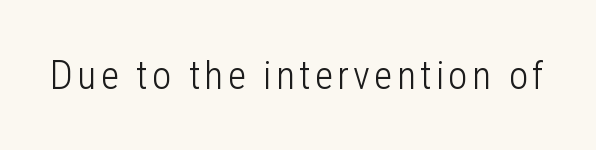
{"serif": "no", "italic": "no", "bold": "no", "weight": "light", "width": "condensed", "stroke_contrast": "low", "x_height": "medium", "monospaced": "no", "underline": "no", "glyph_px": 41}
